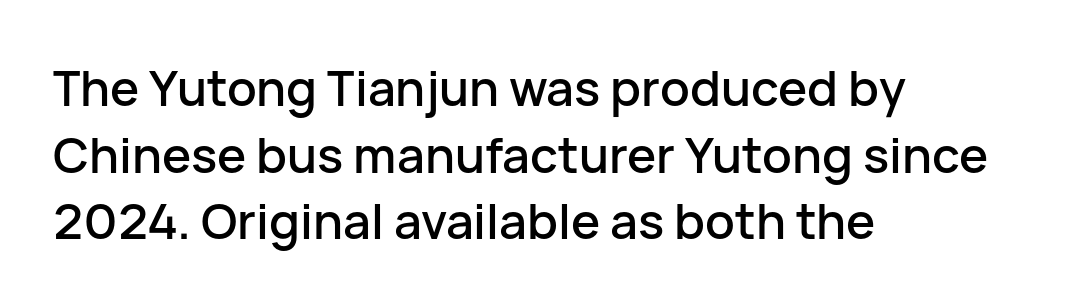
Q: Is the text italic (slanted)? A: No, it is upright.
Q: Is the typeface a serif or a sans-serif typeface? A: Sans-serif.
Q: Is the text underlined? A: No.
Q: How is the paragraph aligned? A: Left-aligned.
Q: Is the spacing between letters normal or unusually wide? A: Normal.
Q: Is the spacing between lines tight, normal or loose? A: Normal.
Q: Width (condensed, normal, or wide)? A: Normal.
Q: Stroke contrast? A: Low.
Q: x-height? A: Medium.
Q: Monospaced? A: No.
